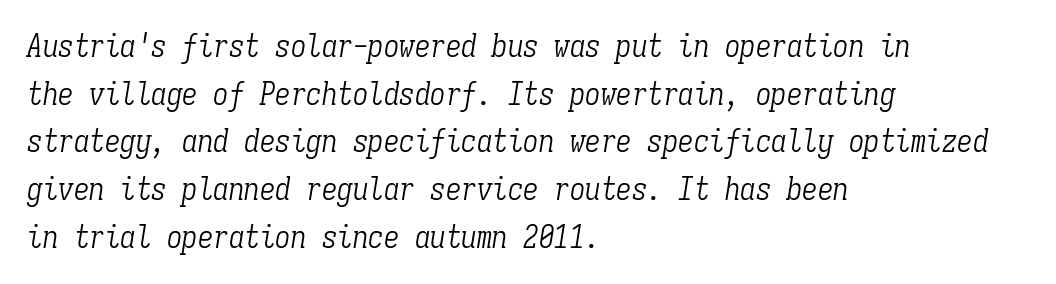
Q: Is the text bold? A: No.
Q: Is the text italic (slanted)? A: Yes, it leans right by about 9 degrees.
Q: Is the typeface a serif or a sans-serif typeface? A: Serif.
Q: Is the text underlined? A: No.
Q: How is the paragraph aligned? A: Left-aligned.
Q: Is the spacing between letters normal or unusually wide? A: Normal.
Q: Is the spacing between lines tight, normal or loose? A: Normal.
Q: Width (condensed, normal, or wide)? A: Condensed.
Q: Stroke contrast? A: Low.
Q: x-height? A: Medium.
Q: Monospaced? A: Yes.
